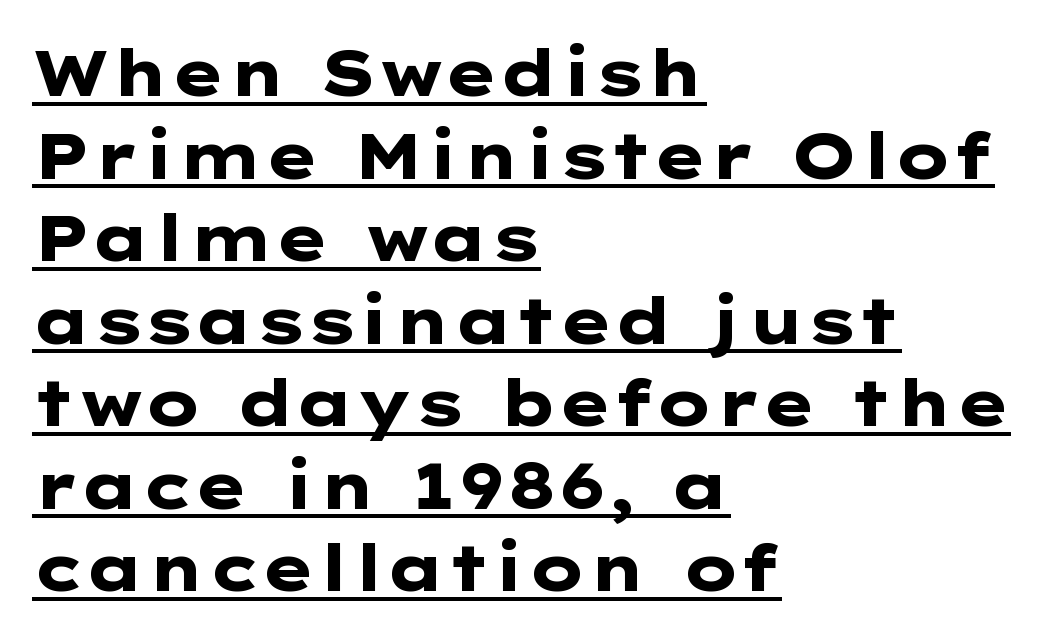
Q: Is the text bold? A: Yes.
Q: Is the text italic (slanted)? A: No, it is upright.
Q: Is the typeface a serif or a sans-serif typeface? A: Sans-serif.
Q: Is the text underlined? A: Yes.
Q: How is the paragraph aligned? A: Left-aligned.
Q: Is the spacing between letters normal or unusually wide? A: Normal.
Q: Is the spacing between lines tight, normal or loose? A: Normal.
Q: Width (condensed, normal, or wide)? A: Wide.
Q: Stroke contrast? A: Low.
Q: x-height? A: Medium.
